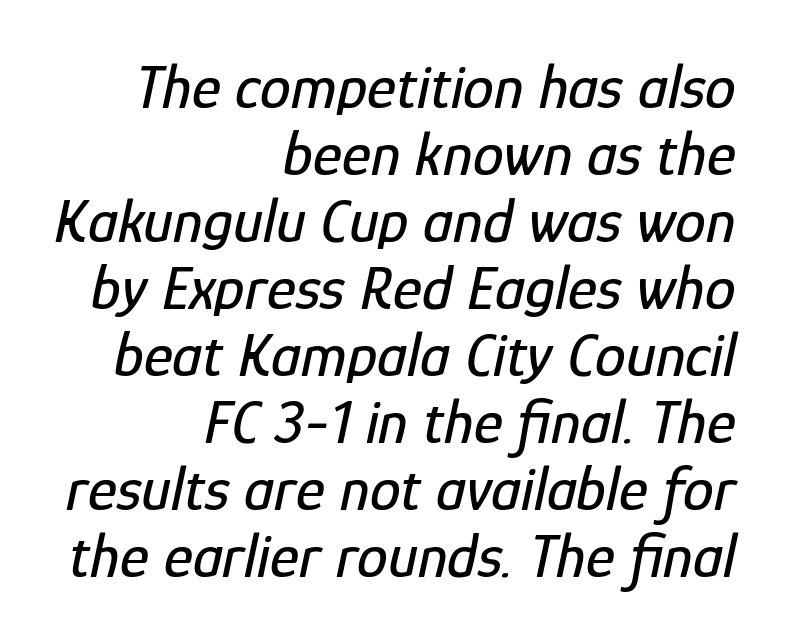
The image shows 62 px condensed type, italic (leaning right); set right-aligned, tight line spacing (1.08x), normal letter spacing, not underlined; low stroke contrast and a medium x-height.
